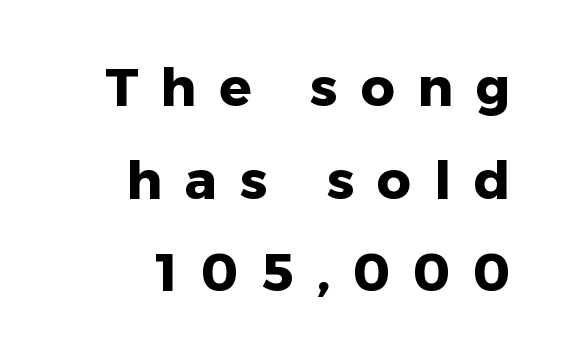
{"serif": "no", "italic": "no", "bold": "yes", "weight": "heavy", "width": "normal", "stroke_contrast": "low", "x_height": "medium", "monospaced": "no", "underline": "no", "align": "right", "line_spacing_ratio": 1.75, "letter_spacing": "wide", "letter_spacing_em": 0.43, "glyph_px": 53}
